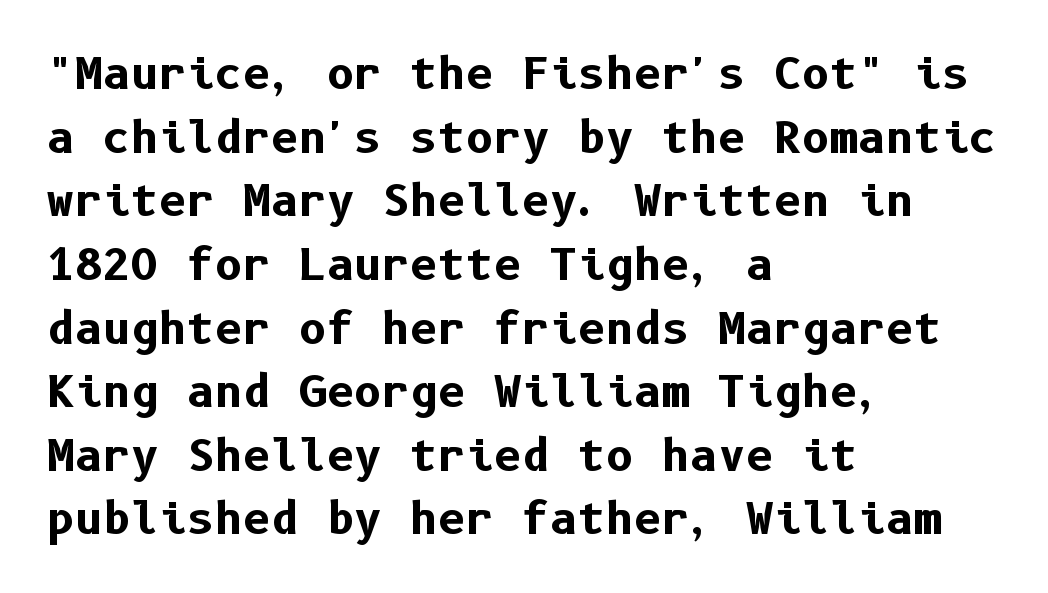
Q: Is the text bold? A: Yes.
Q: Is the text italic (slanted)? A: No, it is upright.
Q: Is the typeface a serif or a sans-serif typeface? A: Sans-serif.
Q: Is the text underlined? A: No.
Q: How is the paragraph aligned? A: Left-aligned.
Q: Is the spacing between letters normal or unusually wide? A: Normal.
Q: Is the spacing between lines tight, normal or loose? A: Normal.
Q: Width (condensed, normal, or wide)? A: Normal.
Q: Stroke contrast? A: Low.
Q: x-height? A: Medium.
